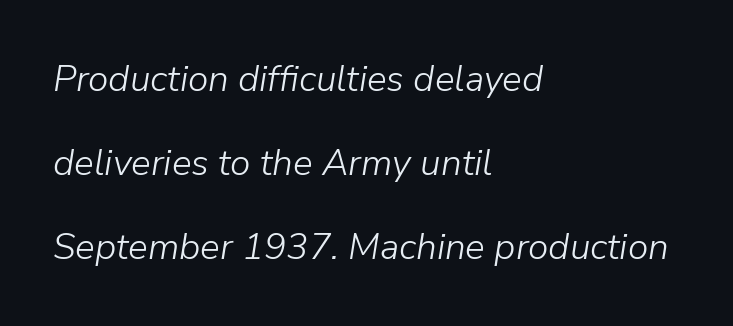
Heaviness? Minimal to ordinary, like unemphasized prose. Short and long lines alike share a common starting point at left. The strip under each line holds only bare page. Successive baselines arrive slowly, with a big drop between each. Think of a printed novel: that variable character pitch is what you see here.
